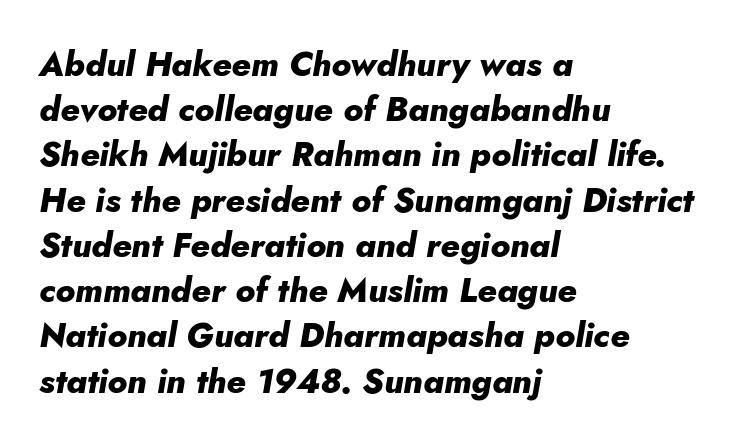
{"italic": "yes", "lean": "right", "slant_degrees": 5, "bold": "yes", "weight": "heavy", "width": "normal", "stroke_contrast": "low", "x_height": "small", "monospaced": "no", "underline": "no", "align": "left", "line_spacing": "normal", "line_spacing_ratio": 1.33, "letter_spacing": "normal", "letter_spacing_em": 0.0, "glyph_px": 34}
